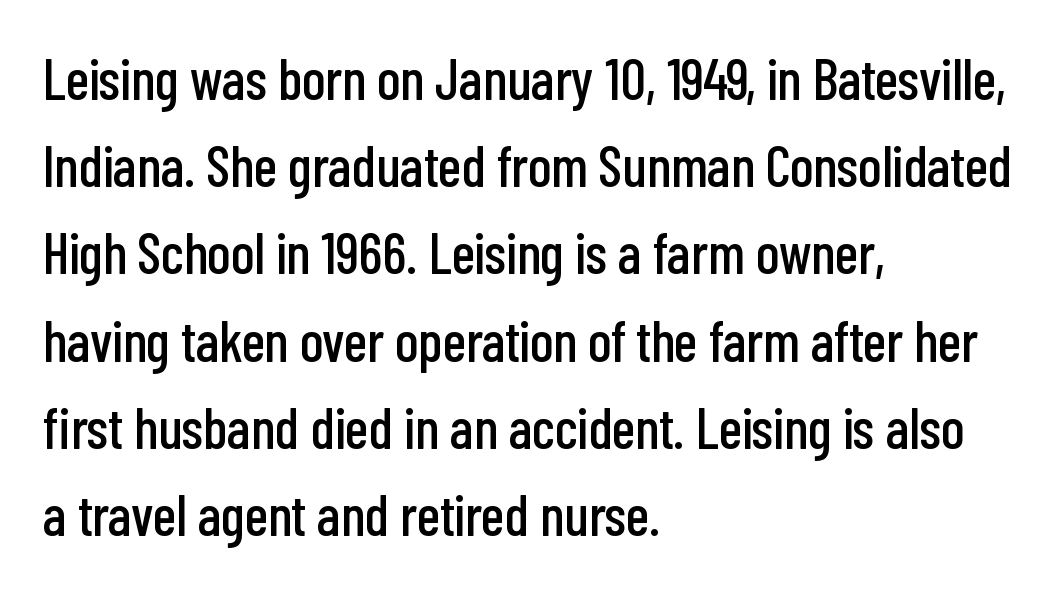
Letter spacing: default. The font family rendered here belongs to the sans-serif group. Think of a printed novel: that variable character pitch is what you see here. No word sits above an underline.
